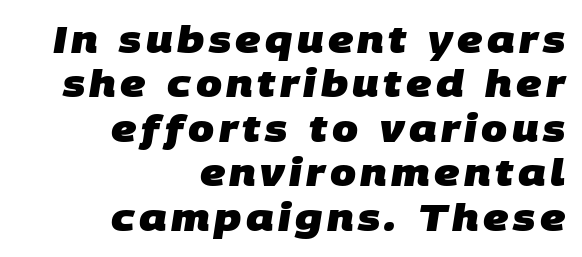
Look at the stroke-to-counter ratio: heavy, a bold. The letters advance in unequal steps, a hallmark of proportional type. Stroke terminals: plain, sans-serif. The glyphs are unaccompanied by any horizontal stroke below them.
